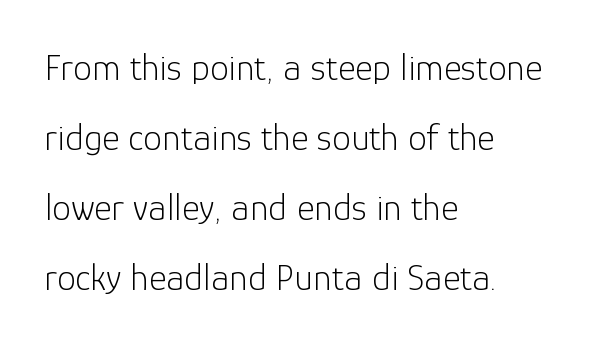
The image shows 38 px light sans-serif type, upright; set left-aligned, line spacing 1.84x, normal letter spacing, not underlined; low stroke contrast and a medium x-height.
